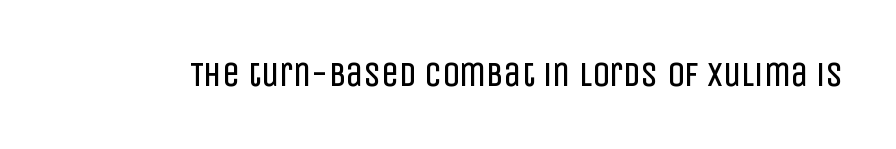
{"serif": "no", "italic": "no", "bold": "no", "weight": "regular", "width": "condensed", "stroke_contrast": "low", "x_height": "large", "monospaced": "no", "underline": "no", "letter_spacing": "normal", "letter_spacing_em": 0.0, "glyph_px": 35}
